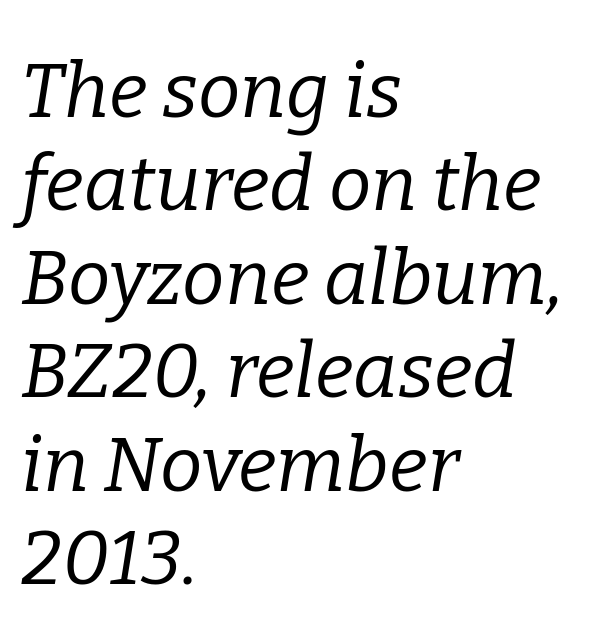
The image shows 76 px regular-weight serif type, italic (leaning right); set left-aligned, line spacing 1.23x, normal letter spacing, not underlined; low stroke contrast and a medium x-height.
